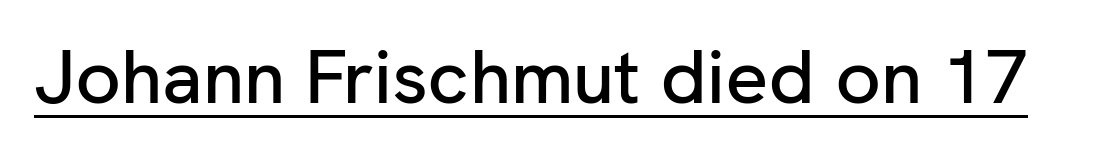
Q: Is the text italic (slanted)? A: No, it is upright.
Q: Is the typeface a serif or a sans-serif typeface? A: Sans-serif.
Q: Is the text underlined? A: Yes.
Q: Is the spacing between letters normal or unusually wide? A: Normal.
Q: Width (condensed, normal, or wide)? A: Normal.
Q: Stroke contrast? A: Low.
Q: x-height? A: Medium.
Q: Monospaced? A: No.
